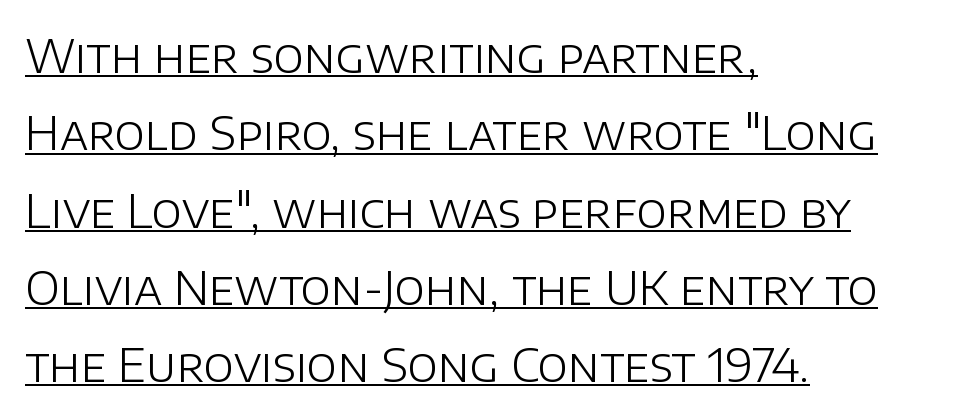
{"serif": "no", "italic": "no", "bold": "no", "weight": "light", "width": "normal", "stroke_contrast": "low", "x_height": "large", "monospaced": "no", "underline": "yes", "align": "left", "line_spacing": "normal", "line_spacing_ratio": 1.68, "letter_spacing": "normal", "letter_spacing_em": 0.0, "glyph_px": 46}
